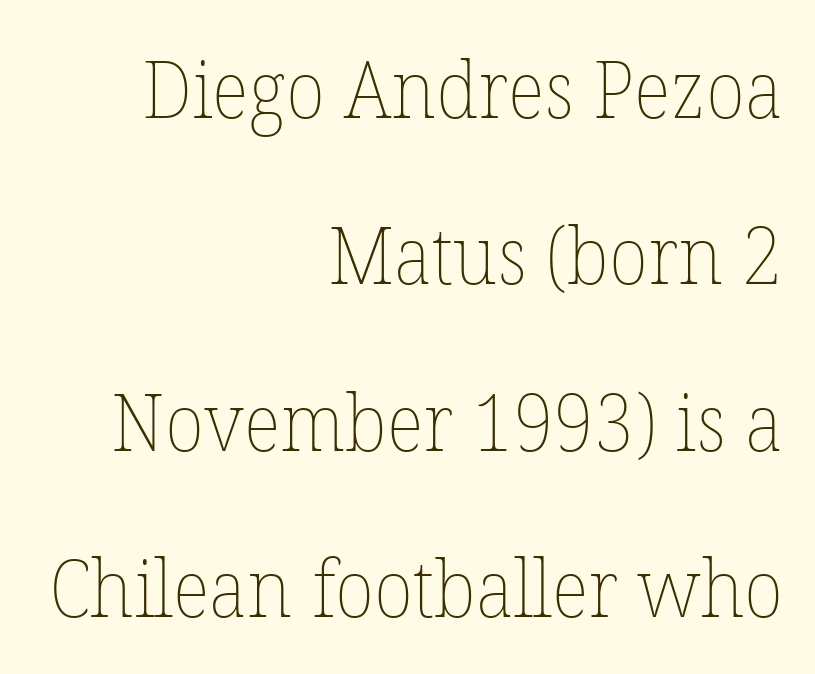
The image shows 80 px thin type, upright; set right-aligned, loose line spacing (2.08x), normal letter spacing, not underlined; low stroke contrast and a medium x-height.
